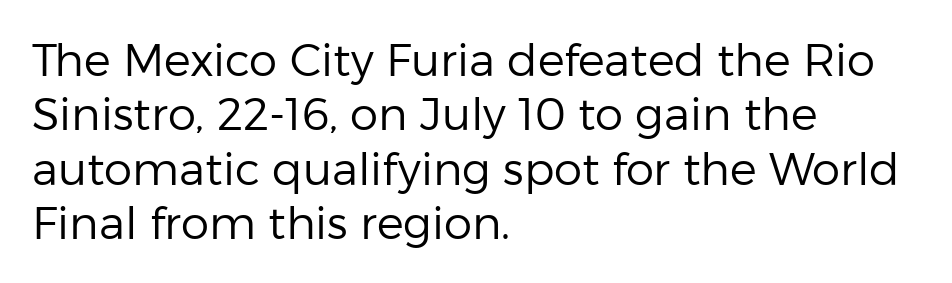
The image shows 45 px regular-weight sans-serif type, upright; set left-aligned, line spacing 1.21x, normal letter spacing, not underlined; low stroke contrast and a medium x-height.
